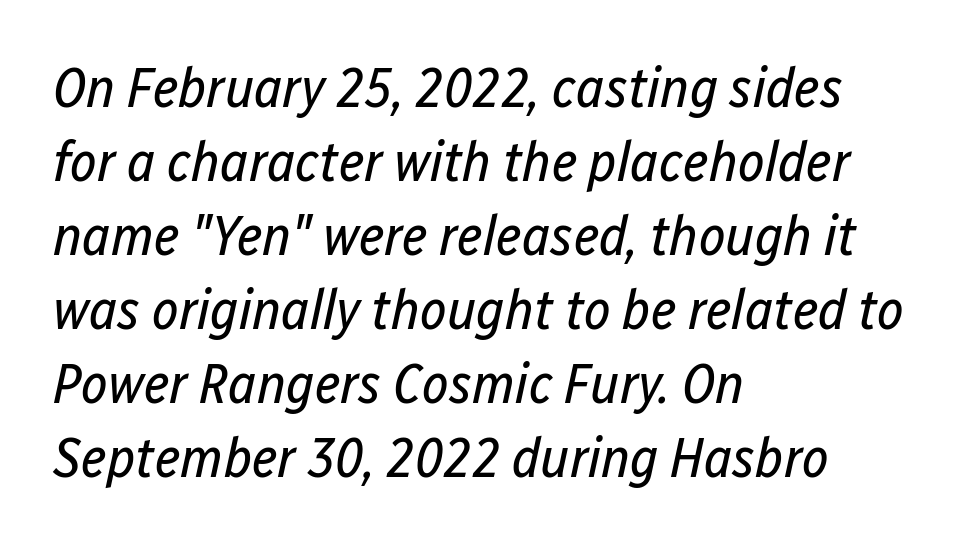
Q: Is the text bold? A: No.
Q: Is the text italic (slanted)? A: Yes, it leans right by about 12 degrees.
Q: Is the text underlined? A: No.
Q: How is the paragraph aligned? A: Left-aligned.
Q: Is the spacing between letters normal or unusually wide? A: Normal.
Q: Is the spacing between lines tight, normal or loose? A: Normal.
Q: Width (condensed, normal, or wide)? A: Condensed.
Q: Stroke contrast? A: Low.
Q: x-height? A: Medium.
Q: Monospaced? A: No.
